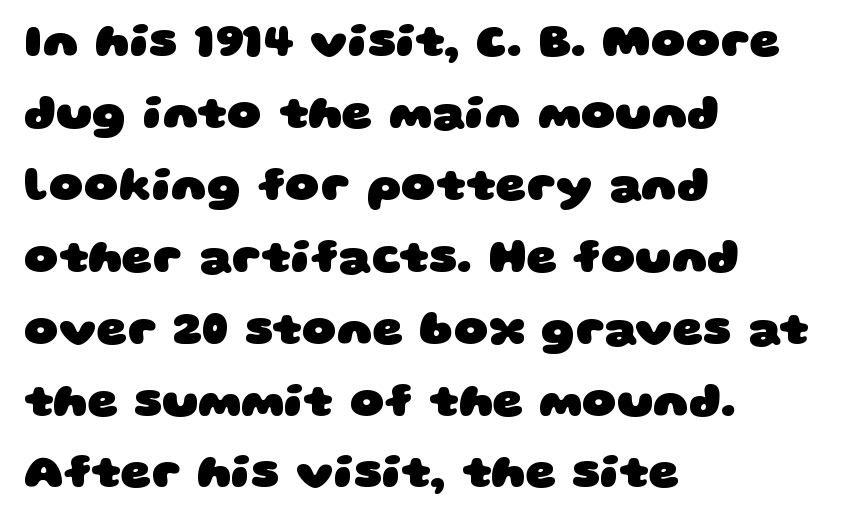
Q: Is the text bold? A: Yes.
Q: Is the typeface a serif or a sans-serif typeface? A: Sans-serif.
Q: Is the text underlined? A: No.
Q: How is the paragraph aligned? A: Left-aligned.
Q: Is the spacing between letters normal or unusually wide? A: Normal.
Q: Is the spacing between lines tight, normal or loose? A: Normal.
Q: Width (condensed, normal, or wide)? A: Wide.
Q: Stroke contrast? A: Low.
Q: x-height? A: Large.
Q: Monospaced? A: No.
